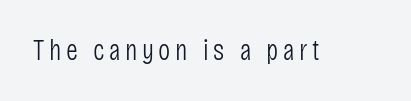
Q: Is the text bold? A: No.
Q: Is the text italic (slanted)? A: No, it is upright.
Q: Is the typeface a serif or a sans-serif typeface? A: Sans-serif.
Q: Is the text underlined? A: No.
Q: Width (condensed, normal, or wide)? A: Condensed.
Q: Stroke contrast? A: Low.
Q: x-height? A: Large.
Q: Monospaced? A: No.
